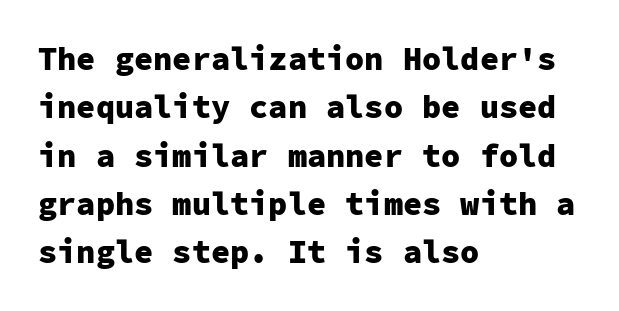
The image shows 32 px heavy sans-serif type, upright, monospaced; set left-aligned, normal line spacing (1.51x), normal letter spacing, not underlined; low stroke contrast and a medium x-height.
